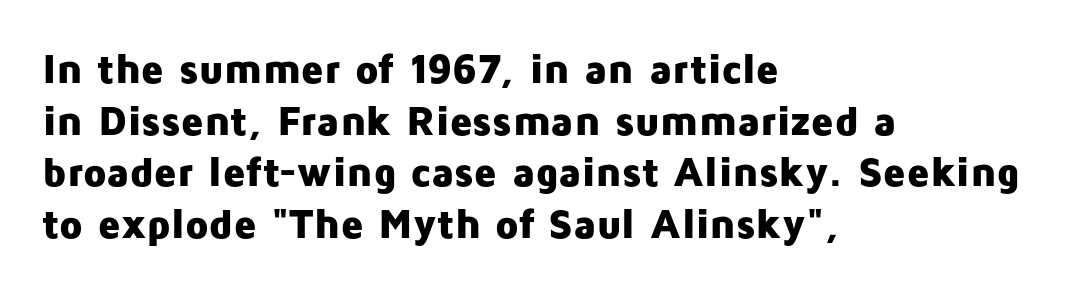
Words appear dense and cohesive because spacing is normal. Check under the words: just untouched page. Type style note: lacks serifs. Think of a printed novel: that variable character pitch is what you see here.
